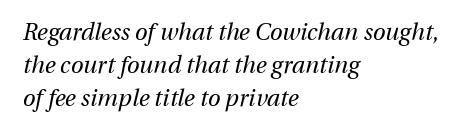
Q: Is the text bold? A: No.
Q: Is the text italic (slanted)? A: Yes, it leans right by about 13 degrees.
Q: Is the text underlined? A: No.
Q: How is the paragraph aligned? A: Left-aligned.
Q: Is the spacing between letters normal or unusually wide? A: Normal.
Q: Is the spacing between lines tight, normal or loose? A: Normal.
